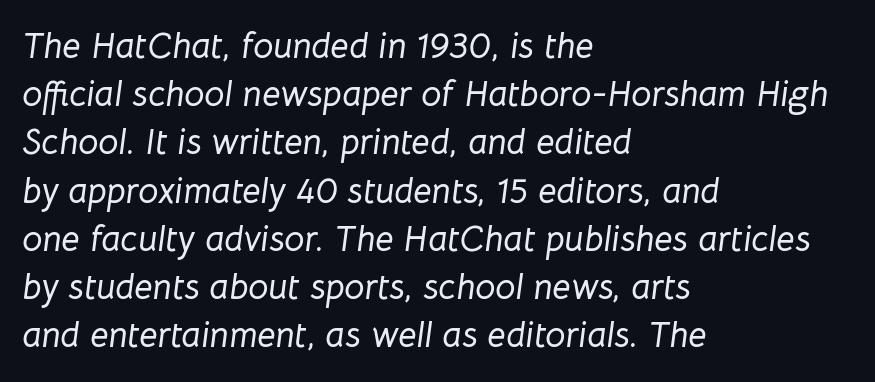
The image shows 36 px text type, italic (leaning right); set left-aligned, normal line spacing (1.34x), normal letter spacing, not underlined; low stroke contrast and a medium x-height.
